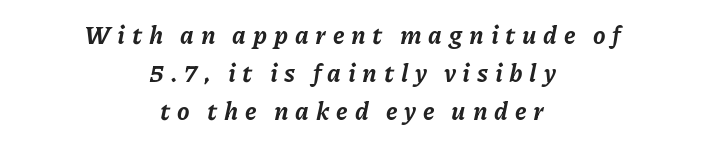
Notice how descenders clear the ascenders below comfortably — that's standard leading. How are the letters spaced? Widely, with obvious added tracking. Style check: oblique. Honestly, there is no underline to notice here at all. These words are printed bold, with thick strokes throughout. The typesetter chose a symmetrical, centered arrangement here.
